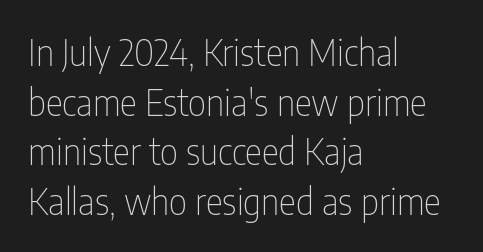
{"serif": "no", "italic": "no", "bold": "no", "weight": "thin", "width": "condensed", "stroke_contrast": "low", "x_height": "medium", "monospaced": "no", "underline": "no", "align": "left", "line_spacing": "normal", "line_spacing_ratio": 1.38, "letter_spacing": "normal", "letter_spacing_em": 0.0, "glyph_px": 36}
